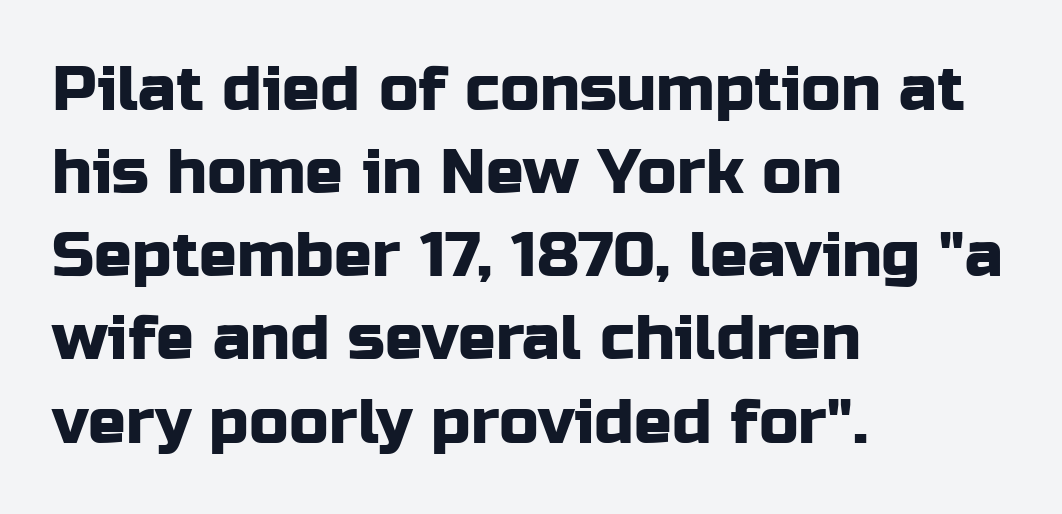
The image shows 63 px sans-serif type, upright; set left-aligned, normal line spacing (1.32x), normal letter spacing, not underlined; low stroke contrast and a medium x-height.
